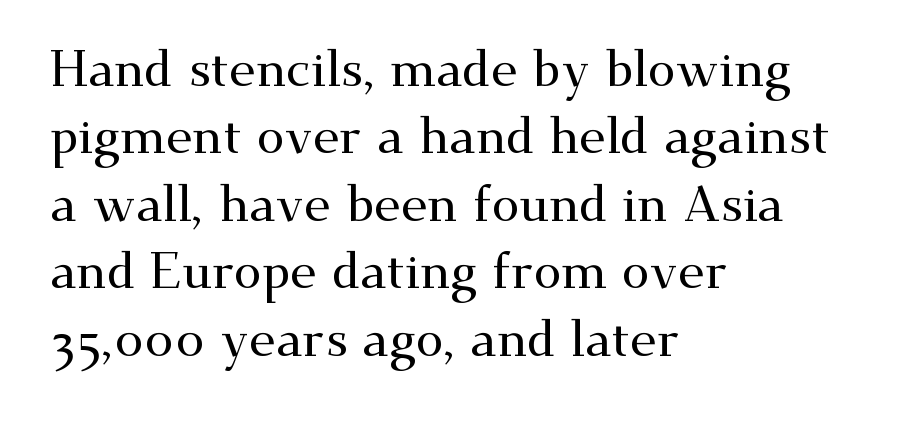
{"serif": "yes", "italic": "no", "width": "wide", "stroke_contrast": "medium", "x_height": "small", "monospaced": "no", "underline": "no", "align": "left", "line_spacing": "normal", "line_spacing_ratio": 1.35, "letter_spacing": "normal", "letter_spacing_em": 0.0, "glyph_px": 50}
